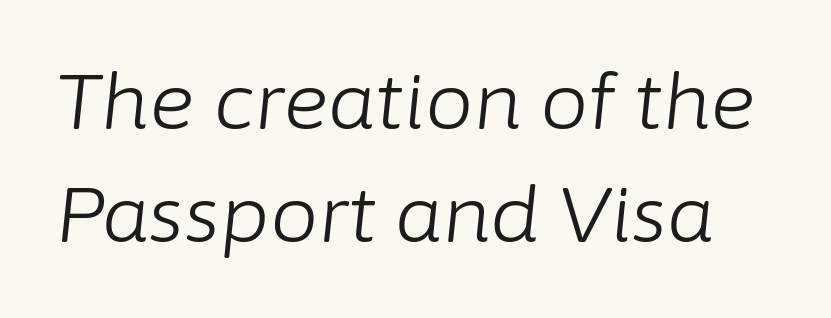
The image shows 77 px light type, italic (leaning right); set normal line spacing (1.47x), normal letter spacing, not underlined; low stroke contrast and a medium x-height.
